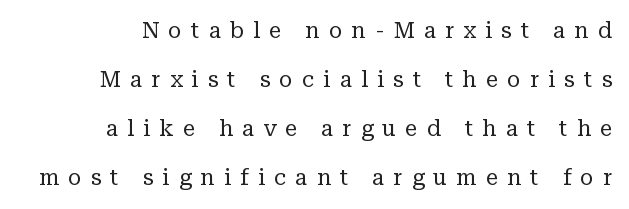
Q: Is the text bold? A: No.
Q: Is the text italic (slanted)? A: No, it is upright.
Q: Is the text underlined? A: No.
Q: Is the spacing between letters normal or unusually wide? A: Unusually wide.
Q: Is the spacing between lines tight, normal or loose? A: Loose.
